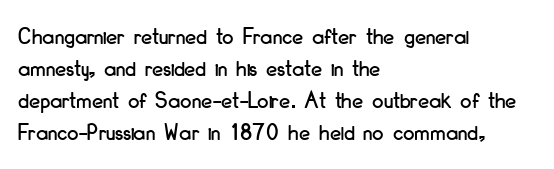
Summary of vertical rhythm: regular, with standard interline spacing. The string is rendered with underlining switched off. This rendering uses left alignment, leaving the right contour irregular. The lettering stays uniformly vertical, giving the passage a roman look. The horizontal fit of the characters is conventional and even.
